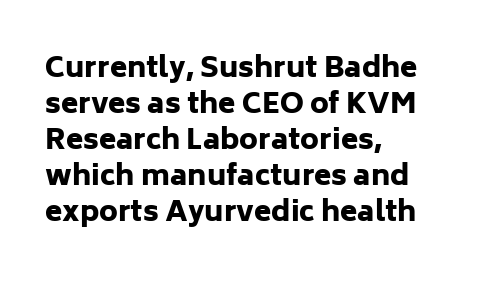
{"serif": "no", "italic": "no", "bold": "yes", "weight": "heavy", "width": "normal", "stroke_contrast": "low", "x_height": "medium", "monospaced": "no", "underline": "no", "align": "left", "line_spacing": "normal", "line_spacing_ratio": 1.29, "letter_spacing": "normal", "letter_spacing_em": 0.0, "glyph_px": 28}
